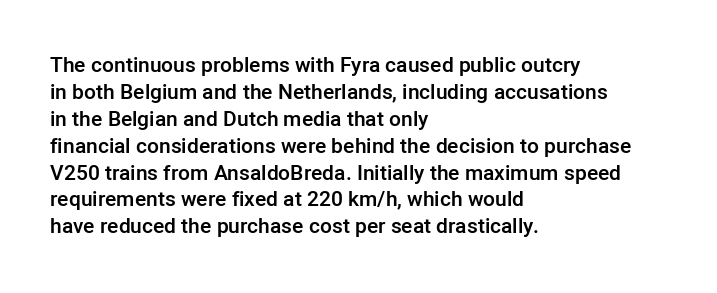
The image shows 21 px text type, upright; set left-aligned, normal line spacing (1.28x), normal letter spacing, not underlined.
